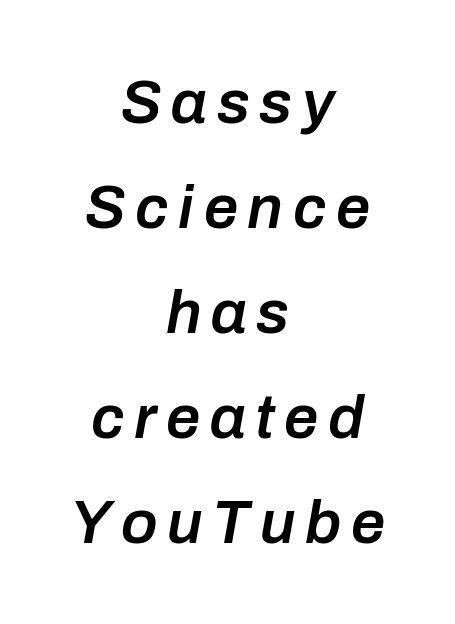
The image shows 61 px semibold type, italic (leaning right); set centered, line spacing 1.72x, not underlined; low stroke contrast and a medium x-height.
